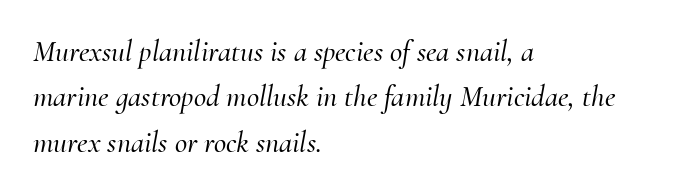
Q: Is the text italic (slanted)? A: Yes, it leans right by about 10 degrees.
Q: Is the typeface a serif or a sans-serif typeface? A: Serif.
Q: Is the text underlined? A: No.
Q: How is the paragraph aligned? A: Left-aligned.
Q: Is the spacing between letters normal or unusually wide? A: Normal.
Q: Is the spacing between lines tight, normal or loose? A: Normal.
Q: Width (condensed, normal, or wide)? A: Normal.
Q: Stroke contrast? A: Medium.
Q: x-height? A: Small.
Q: Monospaced? A: No.
